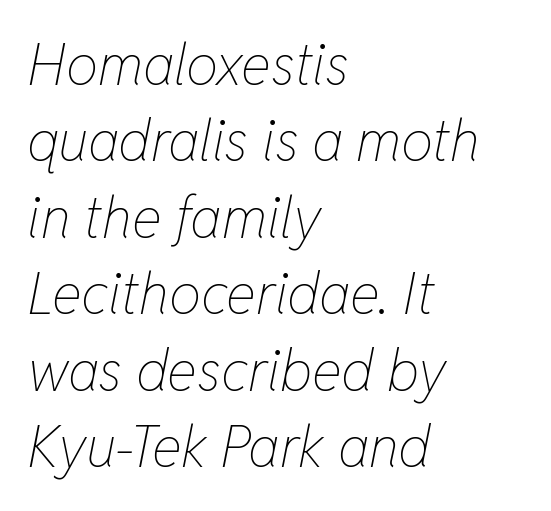
The letters are slanted; this is an italic face. Each letter keeps its own natural width here, so spacing adapts to shape. Leftover space on each line is placed entirely after the last word. Students, note that the glyphs here touch the page at normal intervals. Each new line begins a customary step beneath the previous one.
